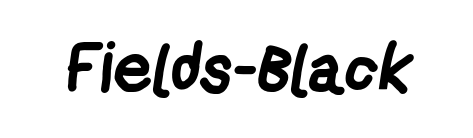
How are the letters spaced? Ordinarily, with no added tracking. How heavy is the stroke? Heavy — this is a bold. What kind of face is this? One without serifs — a sans. These lines are rendered in a variable-pitch font. Glance below the letters and you will spot only blank space.
